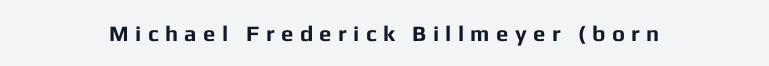
{"italic": "no", "bold": "yes", "underline": "no", "letter_spacing": "wide", "letter_spacing_em": 0.29, "glyph_px": 22}
